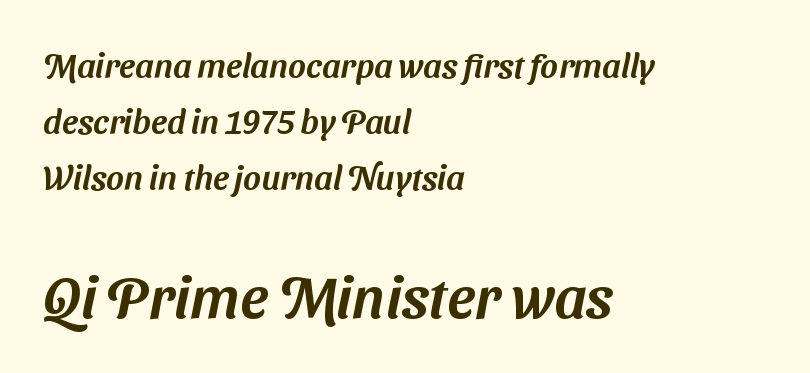
The block of text has a typical density, with ordinary space between rows. The face used here is rendered with its standard letterfit. Underlining? Definitely not there. These two chunks differ in scale, with the bottom chunk taking the larger measure. Each letter keeps its own natural width here, so spacing adapts to shape. The rag falls on the right side of this text block.
